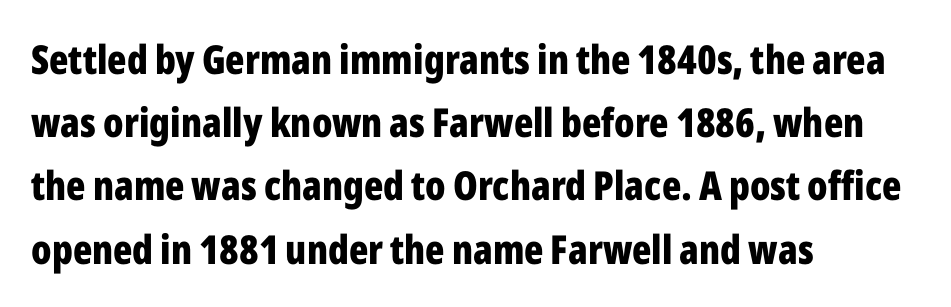
Q: Is the text bold? A: Yes.
Q: Is the text italic (slanted)? A: No, it is upright.
Q: Is the typeface a serif or a sans-serif typeface? A: Sans-serif.
Q: Is the text underlined? A: No.
Q: How is the paragraph aligned? A: Left-aligned.
Q: Is the spacing between letters normal or unusually wide? A: Normal.
Q: Is the spacing between lines tight, normal or loose? A: Normal.
Q: Width (condensed, normal, or wide)? A: Condensed.
Q: Stroke contrast? A: Low.
Q: x-height? A: Medium.
Q: Monospaced? A: No.
